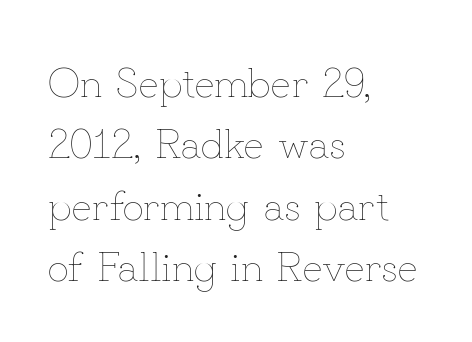
Q: Is the text bold? A: No.
Q: Is the text italic (slanted)? A: No, it is upright.
Q: Is the text underlined? A: No.
Q: How is the paragraph aligned? A: Left-aligned.
Q: Is the spacing between letters normal or unusually wide? A: Normal.
Q: Is the spacing between lines tight, normal or loose? A: Normal.
Q: Width (condensed, normal, or wide)? A: Normal.
Q: Stroke contrast? A: Low.
Q: x-height? A: Small.
Q: Monospaced? A: No.
